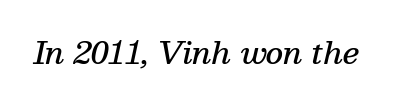
{"serif": "yes", "italic": "yes", "lean": "right", "slant_degrees": 13, "bold": "semi", "weight": "semibold", "width": "normal", "stroke_contrast": "medium", "x_height": "medium", "monospaced": "no", "underline": "no", "letter_spacing": "normal", "letter_spacing_em": 0.0, "glyph_px": 30}
